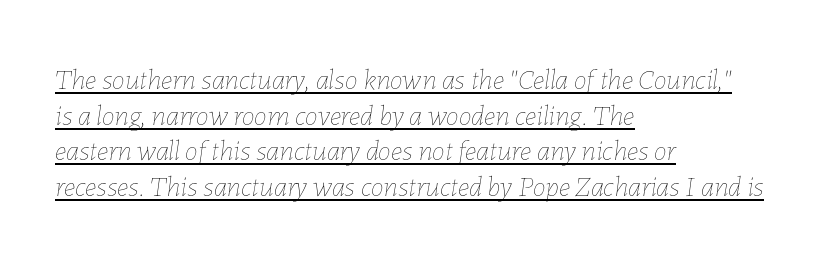
The image shows 29 px thin type, italic (leaning right); set left-aligned, line spacing 1.23x, normal letter spacing, underlined; low stroke contrast and a medium x-height.
